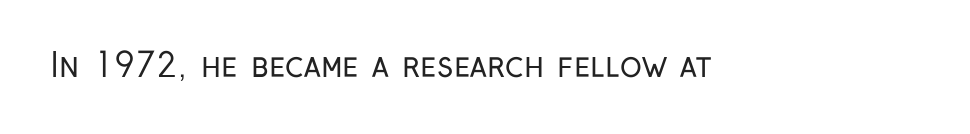
If you drew a line through each stem, it would be perfectly vertical. No feet cap the strokes, marking this as sans-serif type. The space beneath each line is pristine and unruled. The letters sit at their default tracking, neither squeezed nor spread. Varying glyph widths throughout — classic text-font behaviour. Stems here are at most as thick as an everyday book face.
